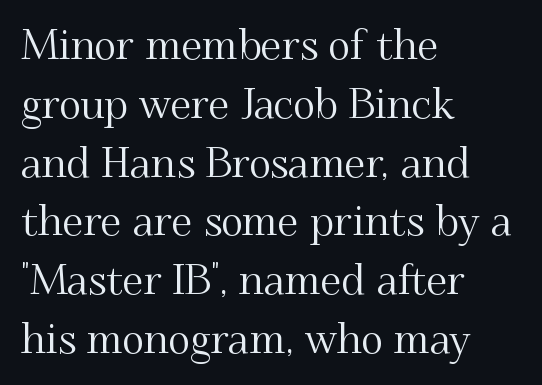
The image shows 42 px serif type, upright; set left-aligned, normal line spacing (1.4x), normal letter spacing, not underlined; medium stroke contrast and a small x-height.
